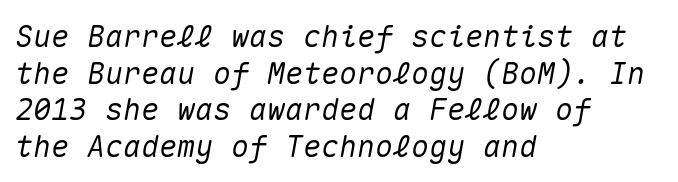
{"italic": "yes", "lean": "right", "slant_degrees": 10, "width": "normal", "stroke_contrast": "medium", "x_height": "medium", "monospaced": "yes", "underline": "no", "align": "left", "line_spacing_ratio": 1.22, "letter_spacing": "normal", "letter_spacing_em": 0.0, "glyph_px": 30}
